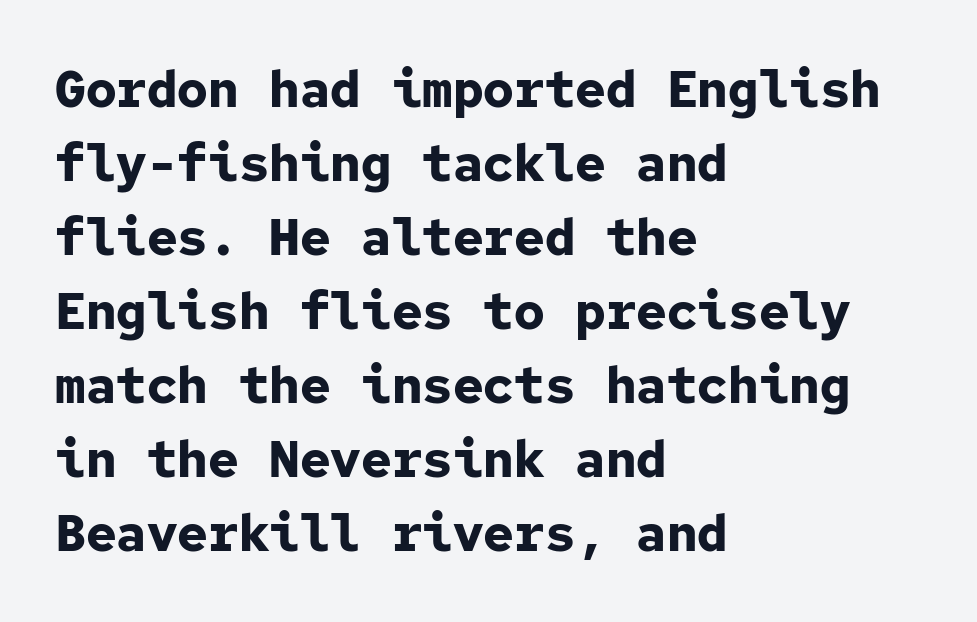
{"serif": "no", "italic": "no", "bold": "yes", "weight": "bold", "width": "normal", "stroke_contrast": "low", "x_height": "medium", "monospaced": "yes", "underline": "no", "align": "left", "line_spacing": "normal", "line_spacing_ratio": 1.45, "letter_spacing": "normal", "letter_spacing_em": 0.0, "glyph_px": 51}
